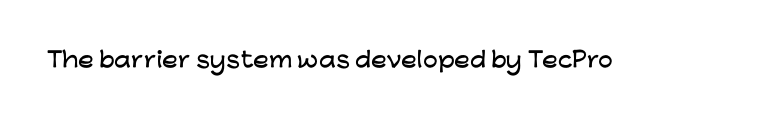
Every character sits straight up, as roman type does. The string is rendered with underlining switched off. Students, note that the glyphs here touch the page at normal intervals.
